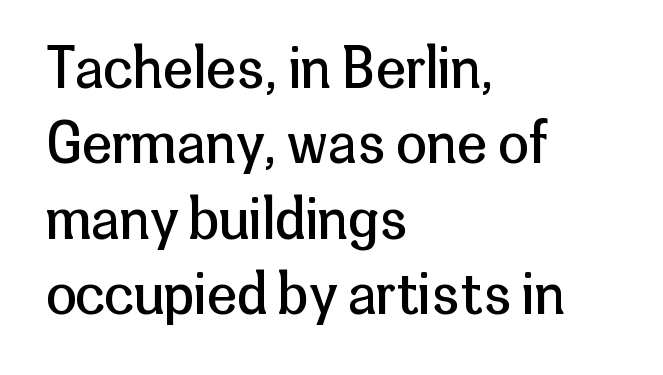
The string is rendered with underlining switched off. The characters display no serif detailing; their extremities are plain. Words appear dense and cohesive because spacing is normal. How would I describe the line gaps? Plain and ordinary.
